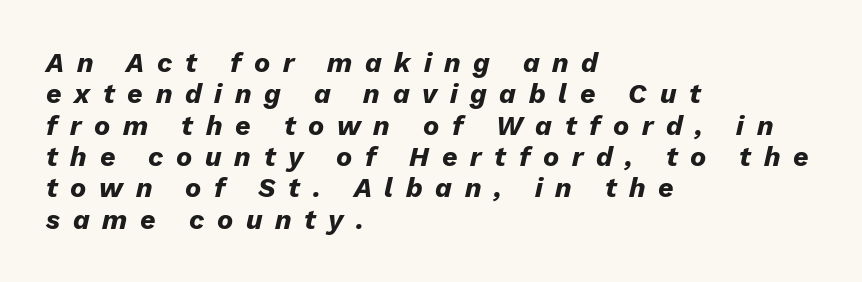
The image shows 27 px bold type, italic (leaning right); set left-aligned, line spacing 1.16x, unusually wide letter spacing (+0.47 em), not underlined.
